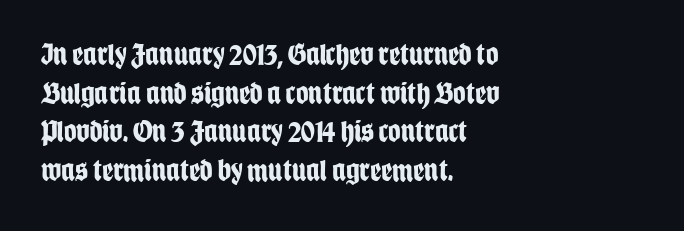
The image shows 31 px bold, condensed sans-serif type, upright; set left-aligned, normal line spacing (1.25x), normal letter spacing, not underlined; low stroke contrast and a large x-height.
